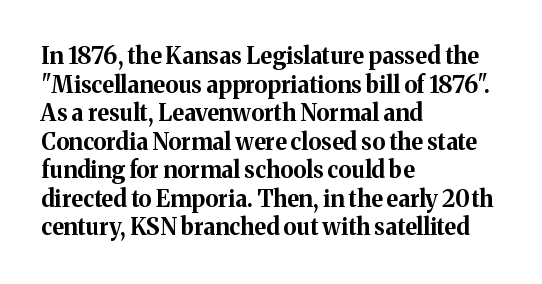
Every character sits straight up, as roman type does. Stroke thickness is high; the sample reads as a true bold. Inter-character spacing is left at the font's built-in metrics. Casual observation: everything's shoved over to the left. The specimen omits any rule beneath the text block's lines.
